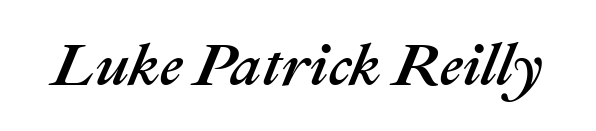
In terms of posture, this sample is oblique. The letters sit at their default tracking, neither squeezed nor spread. A clean baseline with only descenders dipping below it. The letters advance in unequal steps, a hallmark of proportional type.
